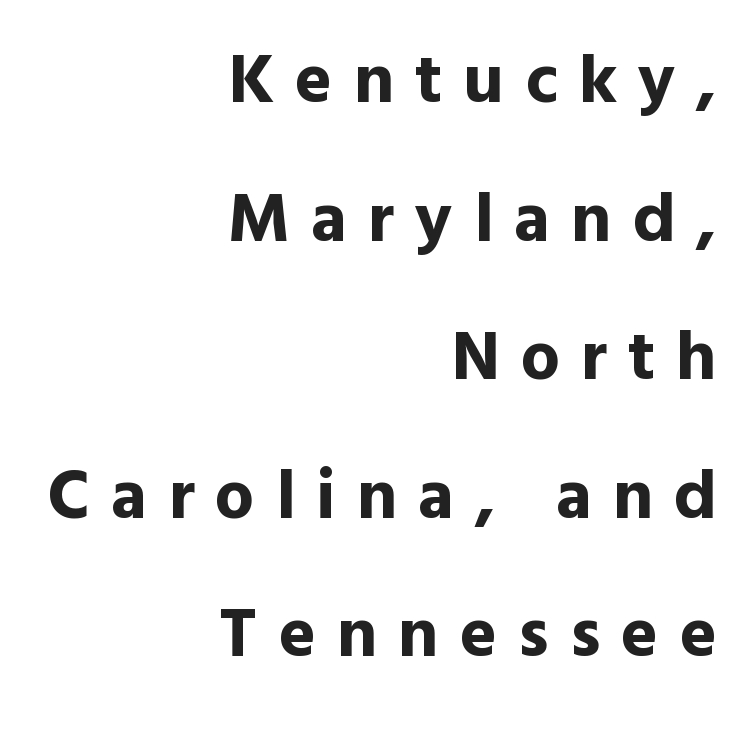
Q: Is the text bold? A: Yes.
Q: Is the text italic (slanted)? A: No, it is upright.
Q: Is the typeface a serif or a sans-serif typeface? A: Sans-serif.
Q: Is the text underlined? A: No.
Q: How is the paragraph aligned? A: Right-aligned.
Q: Is the spacing between letters normal or unusually wide? A: Unusually wide.
Q: Is the spacing between lines tight, normal or loose? A: Loose.
Q: Width (condensed, normal, or wide)? A: Normal.
Q: x-height? A: Medium.
Q: Monospaced? A: No.
